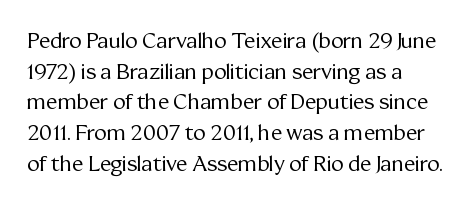
The image shows 21 px text type, upright; set left-aligned, normal line spacing (1.46x), normal letter spacing, not underlined.
